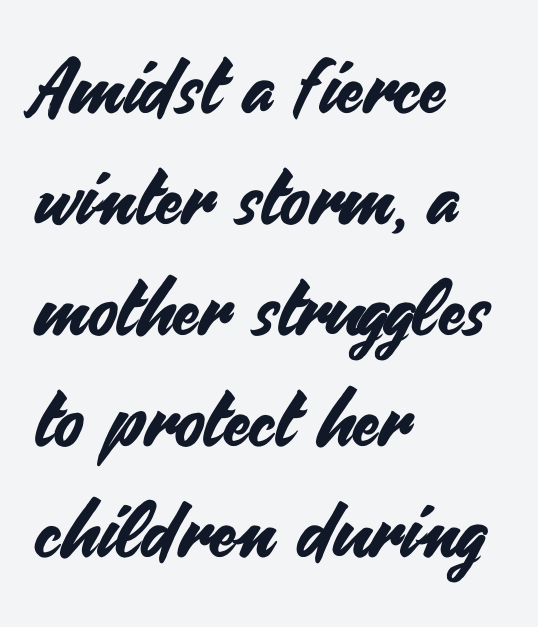
Q: Is the text italic (slanted)? A: Yes.
Q: Is the typeface a serif or a sans-serif typeface? A: Sans-serif.
Q: Is the text underlined? A: No.
Q: How is the paragraph aligned? A: Left-aligned.
Q: Is the spacing between letters normal or unusually wide? A: Normal.
Q: Is the spacing between lines tight, normal or loose? A: Normal.
Q: Width (condensed, normal, or wide)? A: Normal.
Q: Stroke contrast? A: Medium.
Q: x-height? A: Small.
Q: Monospaced? A: No.
